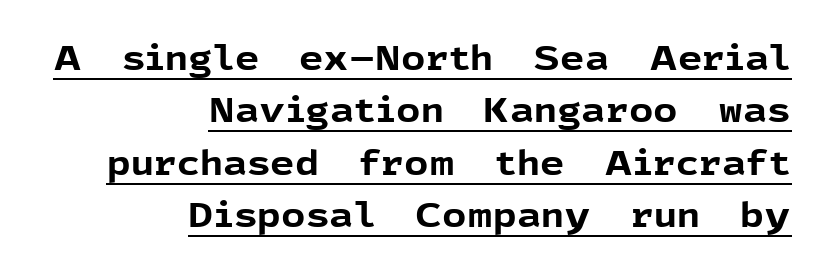
The image shows 34 px bold sans-serif type, upright; set right-aligned, normal line spacing (1.54x), normal letter spacing, underlined; a medium x-height.
